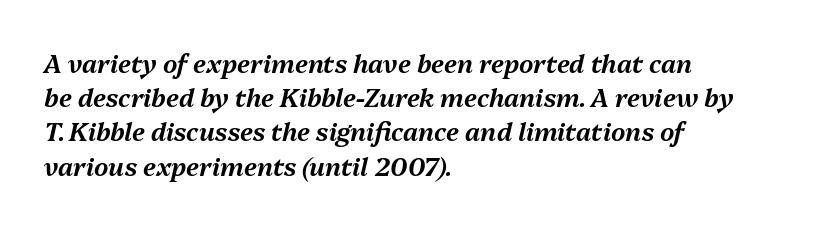
{"italic": "yes", "lean": "right", "slant_degrees": 13, "underline": "no", "align": "left", "line_spacing": "normal", "line_spacing_ratio": 1.37, "letter_spacing": "normal", "letter_spacing_em": 0.0, "glyph_px": 25}
